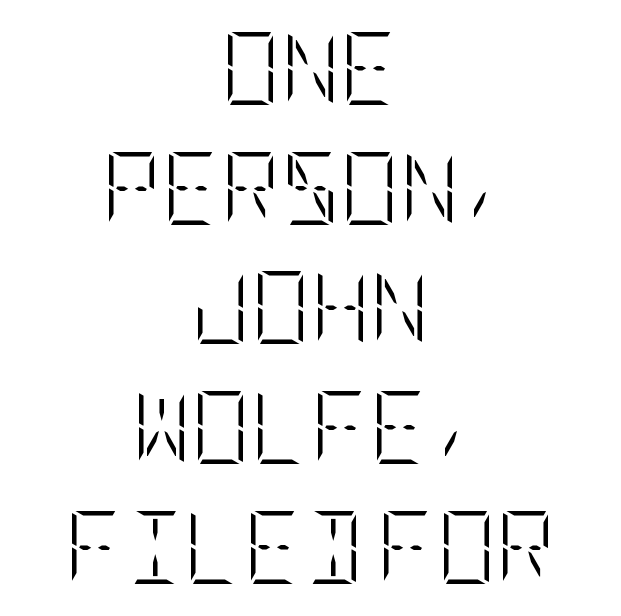
Stems and bowls with no extra thickness — not bold. Check under the words: just untouched page. Rendered with straight, roman letterforms. If you measured baseline to baseline, you'd find a middling distance. Honestly, the letter spacing is just normal — you wouldn't notice it.
